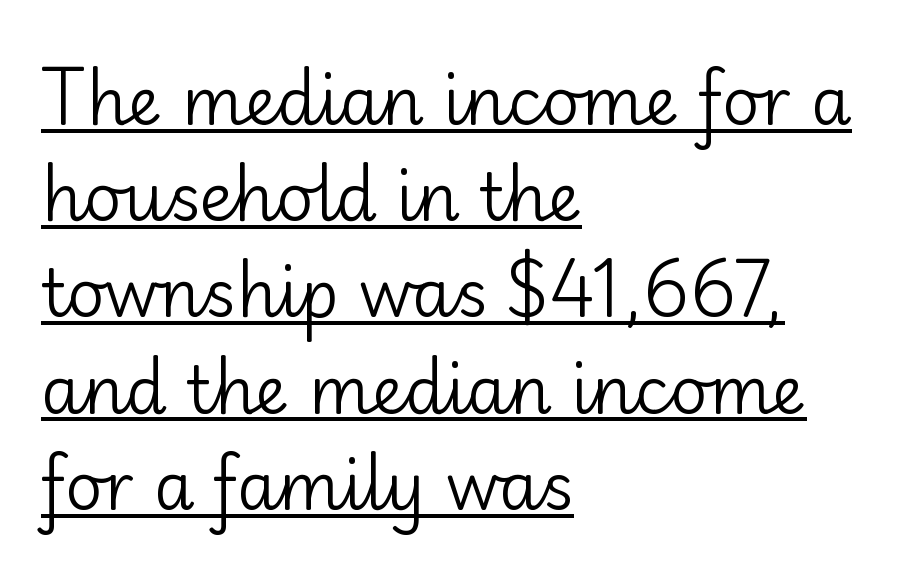
{"serif": "no", "italic": "no", "bold": "no", "weight": "regular", "width": "normal", "stroke_contrast": "low", "x_height": "small", "monospaced": "no", "underline": "yes", "align": "left", "line_spacing": "normal", "line_spacing_ratio": 1.48, "letter_spacing": "normal", "letter_spacing_em": 0.0, "glyph_px": 65}
